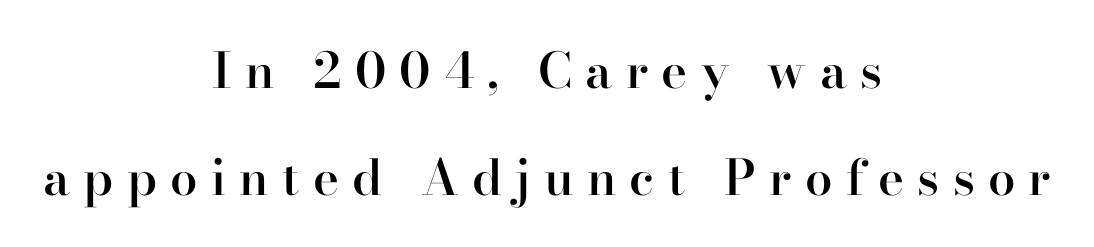
{"serif": "yes", "italic": "no", "bold": "semi", "weight": "semibold", "width": "normal", "stroke_contrast": "high", "x_height": "small", "monospaced": "no", "underline": "no", "align": "center", "line_spacing": "loose", "line_spacing_ratio": 2.18, "letter_spacing": "wide", "letter_spacing_em": 0.27, "glyph_px": 49}
